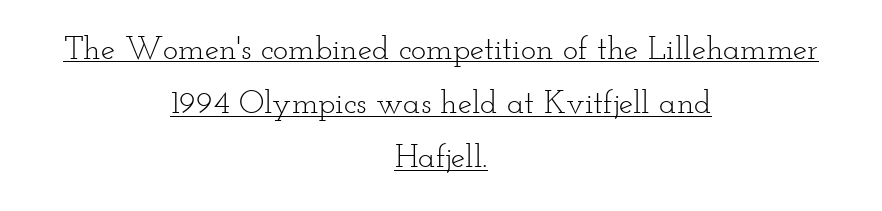
The image shows 32 px light, wide serif type, upright; set centered, normal line spacing (1.69x), normal letter spacing, underlined; low stroke contrast and a small x-height.
